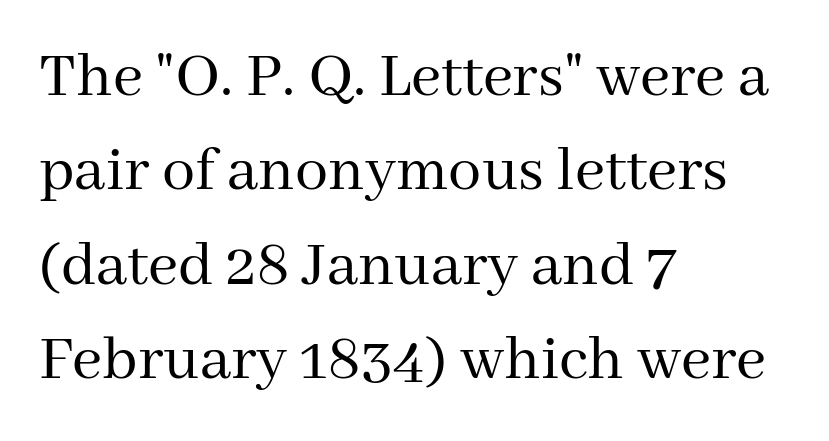
The image shows 66 px regular-weight serif type, upright; set left-aligned, normal line spacing (1.43x), normal letter spacing, not underlined; medium stroke contrast and a medium x-height.
